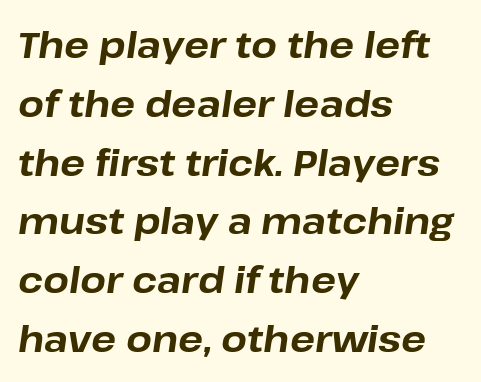
The image shows 37 px bold type, italic (leaning right); set left-aligned, normal line spacing (1.59x), normal letter spacing, not underlined; low stroke contrast and a medium x-height.
